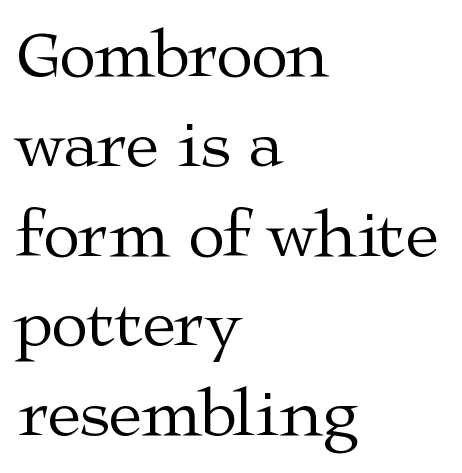
Think of a printed novel: that variable character pitch is what you see here. Each word holds together tightly as a unit, with standard inter-letter gaps. Stroke thickness stays within the range of a standard reading face or lighter. I'd call this a serif setting — the letters wear small feet. Vertical spacing — default. The lettering stays uniformly vertical, giving the passage a roman look.
